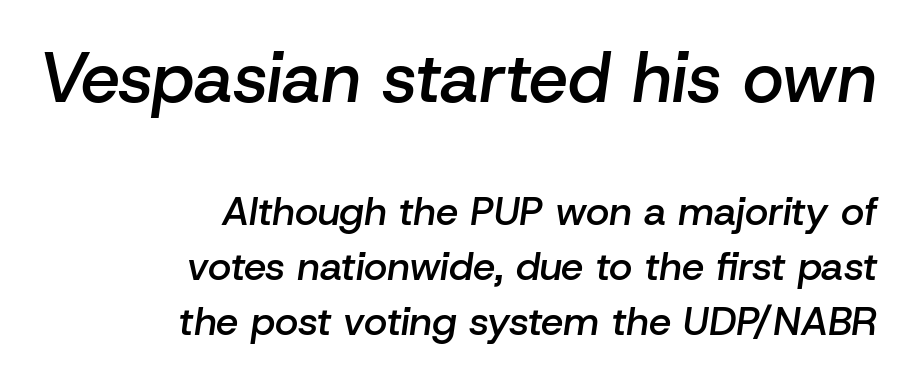
The image shows 70 px semibold type, italic (leaning right); set right-aligned, normal line spacing (1.38x), normal letter spacing, not underlined; the first (top) block is 1.75x larger; low stroke contrast and a medium x-height.
